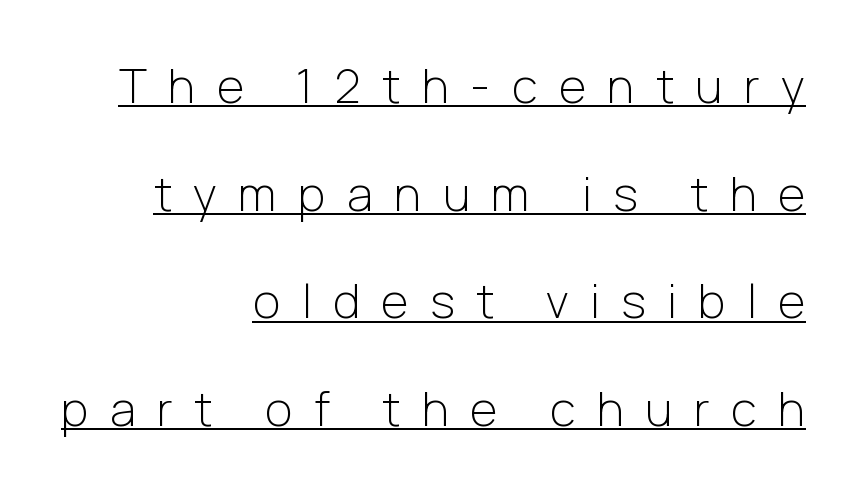
Quick note: interline space is abundant. Letters have the restrained weight of plain body copy at most. Posture: upright roman. This sample uses expanded letter spacing, leaving extra air between glyphs. The text was rendered using a sans face with plain stroke endings. Teacher's note: observe the even right margin — that is flush-right alignment.
